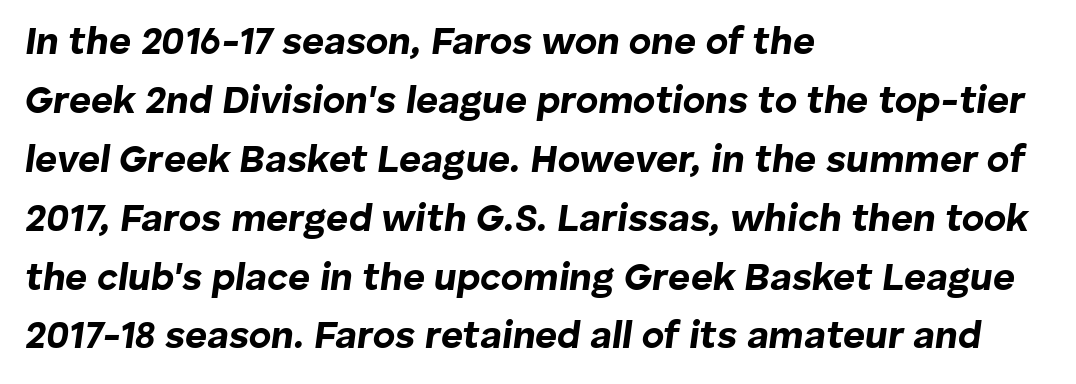
{"italic": "yes", "lean": "right", "slant_degrees": 8, "bold": "yes", "weight": "bold", "width": "normal", "stroke_contrast": "low", "x_height": "medium", "monospaced": "no", "underline": "no", "align": "left", "line_spacing": "normal", "line_spacing_ratio": 1.55, "letter_spacing": "normal", "letter_spacing_em": 0.0, "glyph_px": 38}
